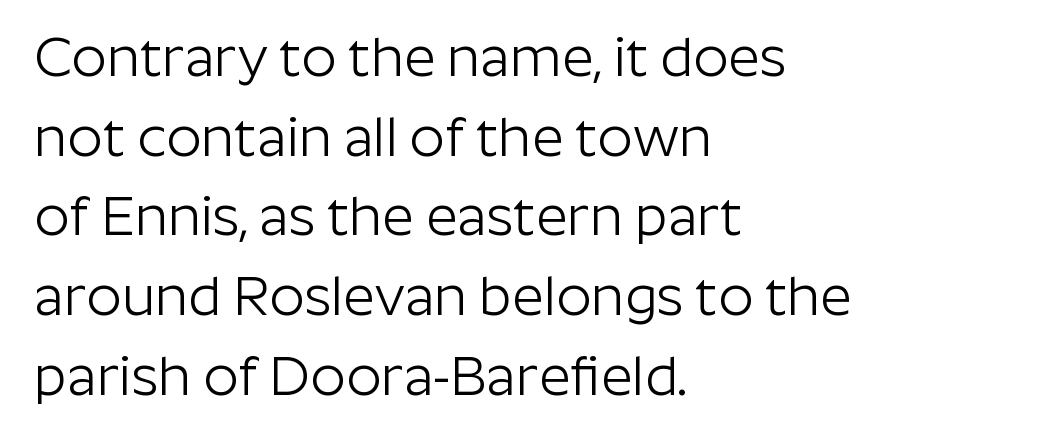
{"serif": "no", "italic": "no", "bold": "no", "weight": "light", "width": "normal", "stroke_contrast": "low", "x_height": "medium", "monospaced": "no", "underline": "no", "align": "left", "line_spacing": "normal", "line_spacing_ratio": 1.45, "letter_spacing": "normal", "letter_spacing_em": 0.0, "glyph_px": 55}
